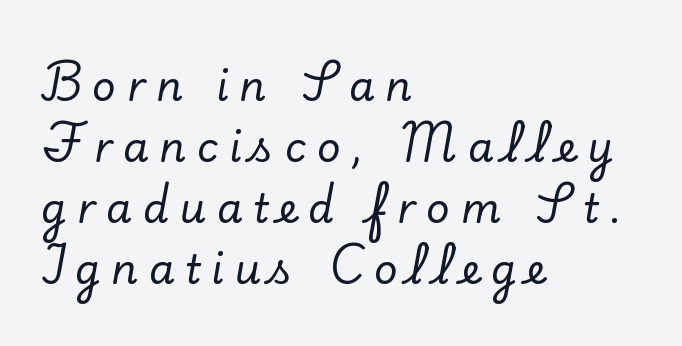
{"serif": "yes", "width": "normal", "stroke_contrast": "low", "x_height": "small", "monospaced": "no", "underline": "no", "align": "left", "line_spacing": "normal", "line_spacing_ratio": 1.49, "letter_spacing": "wide", "letter_spacing_em": 0.26, "glyph_px": 41}
